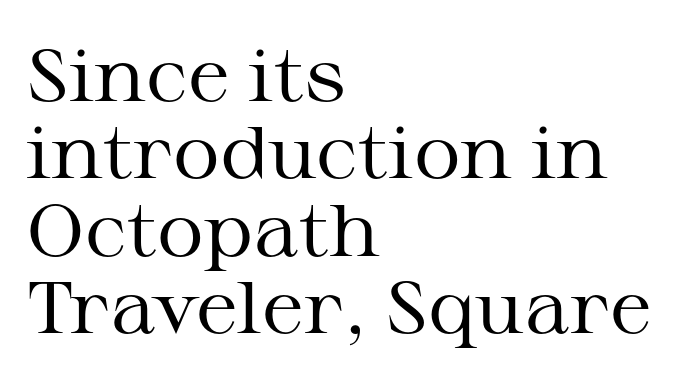
Q: Is the text bold? A: No.
Q: Is the text italic (slanted)? A: No, it is upright.
Q: Is the typeface a serif or a sans-serif typeface? A: Serif.
Q: Is the text underlined? A: No.
Q: How is the paragraph aligned? A: Left-aligned.
Q: Is the spacing between letters normal or unusually wide? A: Normal.
Q: Is the spacing between lines tight, normal or loose? A: Tight.
Q: Width (condensed, normal, or wide)? A: Wide.
Q: Stroke contrast? A: Medium.
Q: x-height? A: Medium.
Q: Monospaced? A: No.
